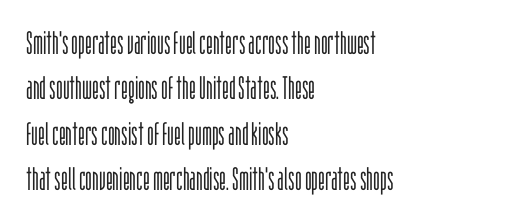
{"serif": "no", "italic": "no", "bold": "no", "weight": "light", "width": "condensed", "stroke_contrast": "low", "x_height": "large", "monospaced": "no", "underline": "no", "align": "left", "line_spacing": "normal", "line_spacing_ratio": 1.42, "letter_spacing": "normal", "letter_spacing_em": 0.0, "glyph_px": 32}
